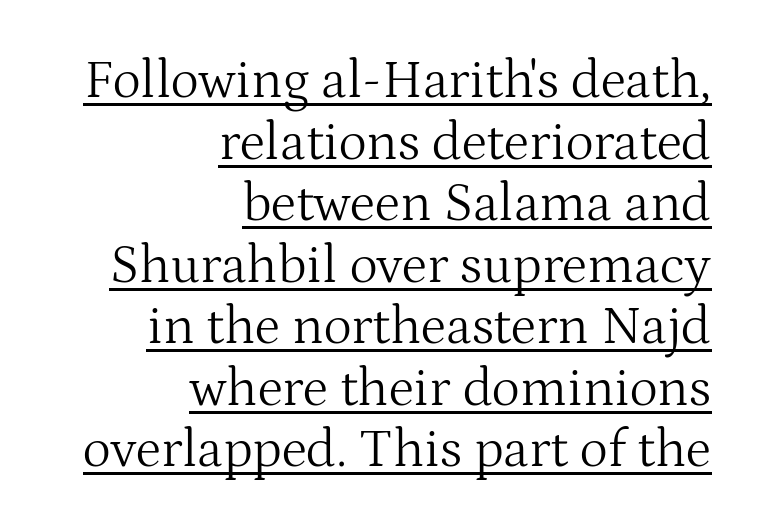
{"serif": "yes", "italic": "no", "bold": "no", "weight": "light", "width": "normal", "stroke_contrast": "medium", "x_height": "medium", "monospaced": "no", "underline": "yes", "align": "right", "line_spacing": "tight", "line_spacing_ratio": 1.14, "letter_spacing": "normal", "letter_spacing_em": 0.0, "glyph_px": 54}
